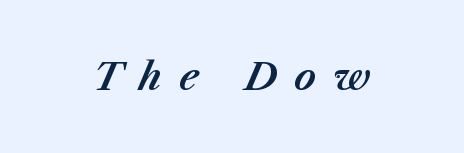
Words appear elongated and porous because spacing is wide. Note the varied advance widths — an 'i' is clearly narrower than an 'm'. Has an underline been added? It has not. The typography opts for an oblique posture over an upright one.
